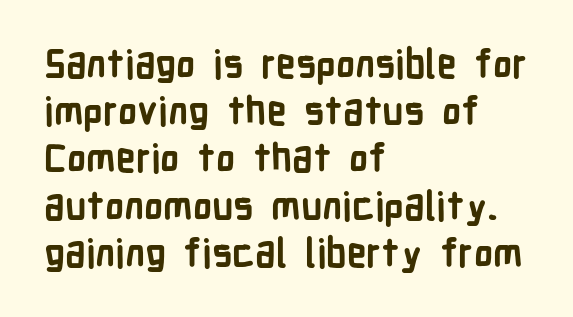
Q: Is the text bold? A: Yes.
Q: Is the text italic (slanted)? A: No, it is upright.
Q: Is the typeface a serif or a sans-serif typeface? A: Sans-serif.
Q: Is the text underlined? A: No.
Q: How is the paragraph aligned? A: Left-aligned.
Q: Is the spacing between letters normal or unusually wide? A: Normal.
Q: Width (condensed, normal, or wide)? A: Condensed.
Q: Stroke contrast? A: Low.
Q: x-height? A: Medium.
Q: Monospaced? A: No.
